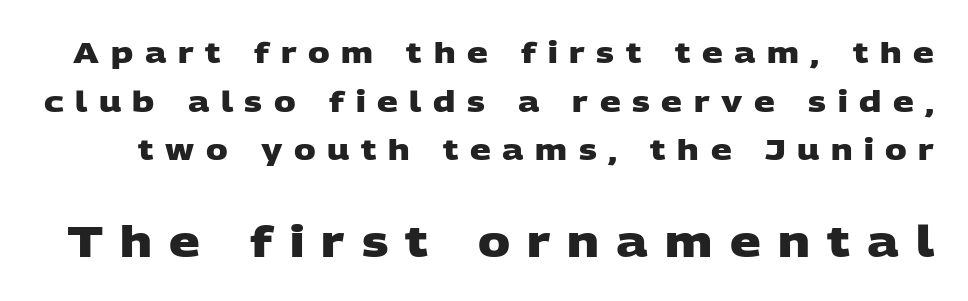
Look at the tracking — it's clearly loosened, letters drifting apart. To sum up the face: it is a sans, with no serifs. Look at the stroke-to-counter ratio: heavy, a bold. The rendering enlarges the type as you move from the upper chunk to the lower. Each row of text sits above clean, open space. If you measured baseline to baseline, you'd find a middling distance.
